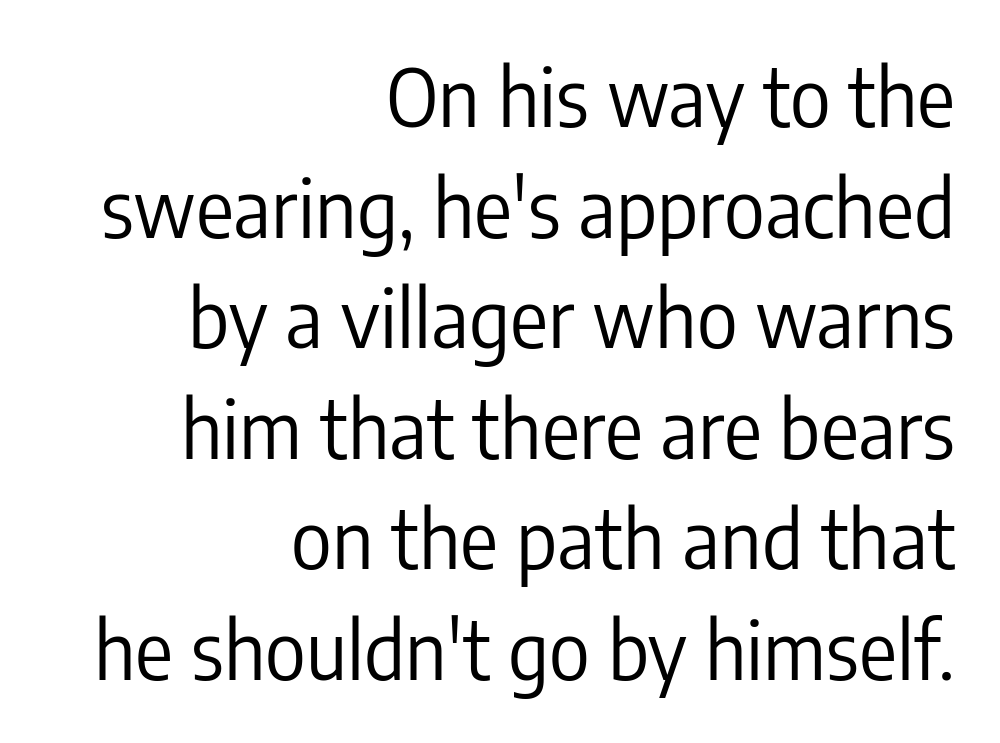
The image shows 79 px regular-weight, condensed sans-serif type, upright; set right-aligned, normal line spacing (1.4x), normal letter spacing, not underlined; low stroke contrast and a medium x-height.
